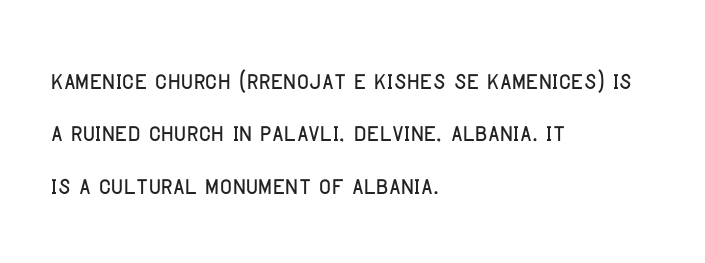
The image shows 33 px condensed sans-serif type, upright; set left-aligned, normal line spacing (1.59x), normal letter spacing, not underlined; low stroke contrast and a large x-height.
